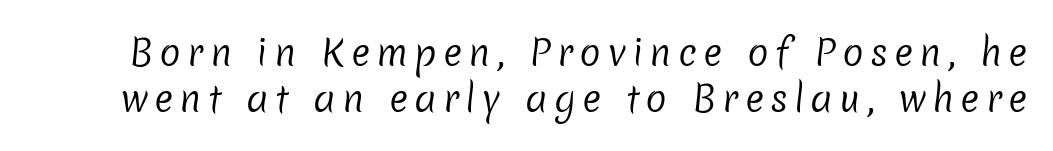
Unmarked baselines from the first word to the last. Caption: face not bold, strokes unweighted. Typographically, this falls in the sans-serif category. Normally led — the rows are evenly, conventionally spaced. Varying glyph widths throughout — classic text-font behaviour.
